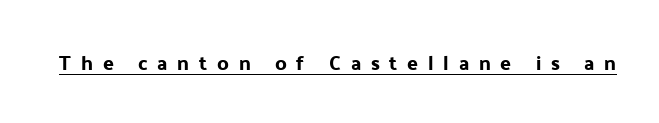
The tracking reads as deliberately expanded to a designer's eye. Posture: straight, roman, zero tilt. The rendered words wear a rule along their underside.
